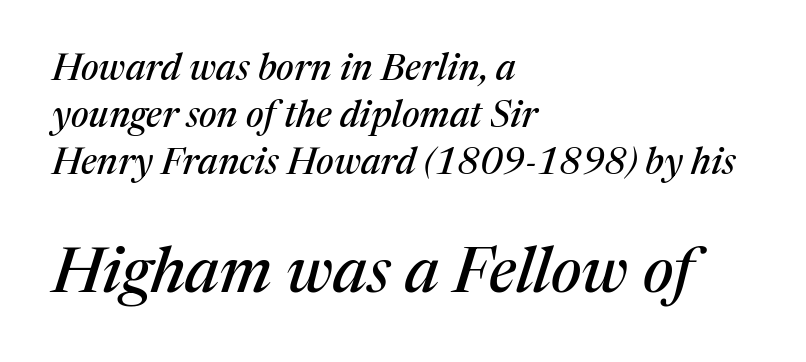
This rendering leaves character spacing at its baseline value. Emphasis-style slanted type is in use. The typesetter chose a ragged-right arrangement here. The string is rendered with underlining switched off. Reading top to bottom, the characters get bigger at the block break.
